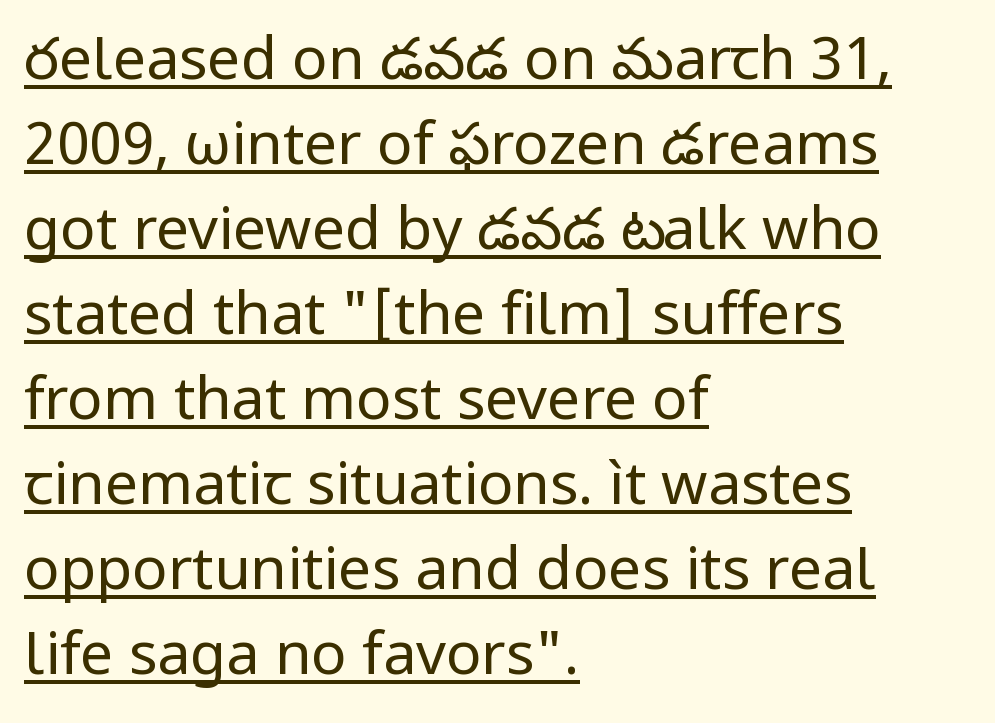
The image shows 59 px regular-weight sans-serif type, upright; set left-aligned, normal line spacing (1.44x), normal letter spacing, underlined; low stroke contrast and a medium x-height.
